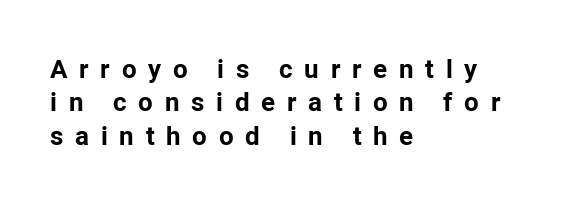
The image shows 26 px bold type, upright; set left-aligned, normal line spacing (1.28x), unusually wide letter spacing (+0.45 em), not underlined.
